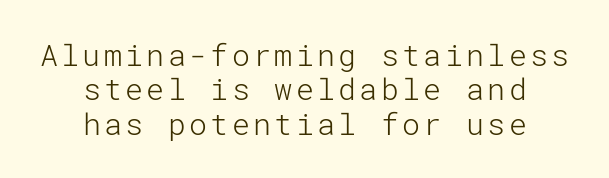
Examine the stroke ends and you'll find no serifs. Each stroke keeps to a modest, everyday thickness or less. Neither beginnings nor endings align; midpoints do. Cramped leading.
